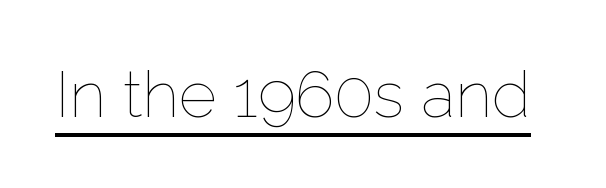
The image shows 65 px thin type, upright; set normal letter spacing, underlined; low stroke contrast and a medium x-height.
